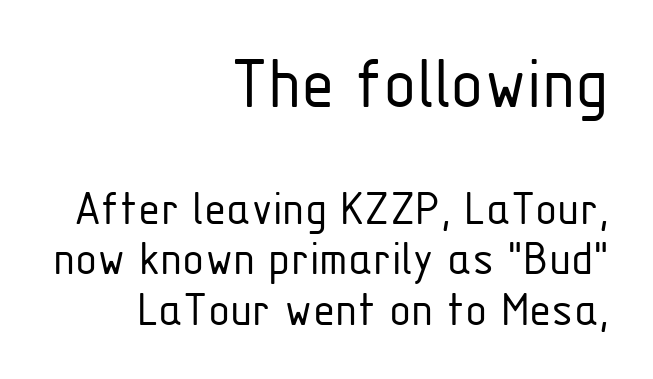
Layout note: lines flush right. Check where the strokes stop: nothing finishes them off — pure sans. The letters advance in unequal steps, a hallmark of proportional type. The letters in the upper block stand taller than those in the block below. The type is set solid horizontally, with unmodified tracking.
